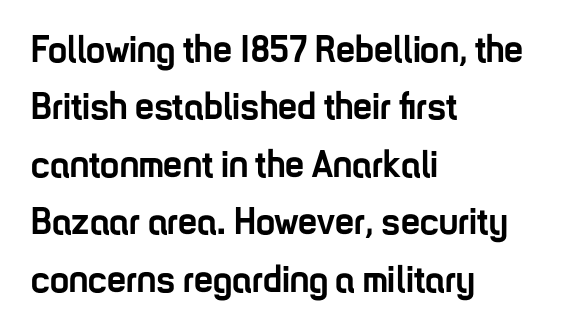
On the weight axis this lands at bold, roughly 700. The rendering shows plain stroke endings on the letterforms — a sans-serif design. You could not count columns in this text — the font is proportionally spaced. Baseline-to-baseline distance is the conventional proportion of letter height. Tracking here is standard; glyphs follow each other at the usual distance. Where is the straight margin? On the left.
